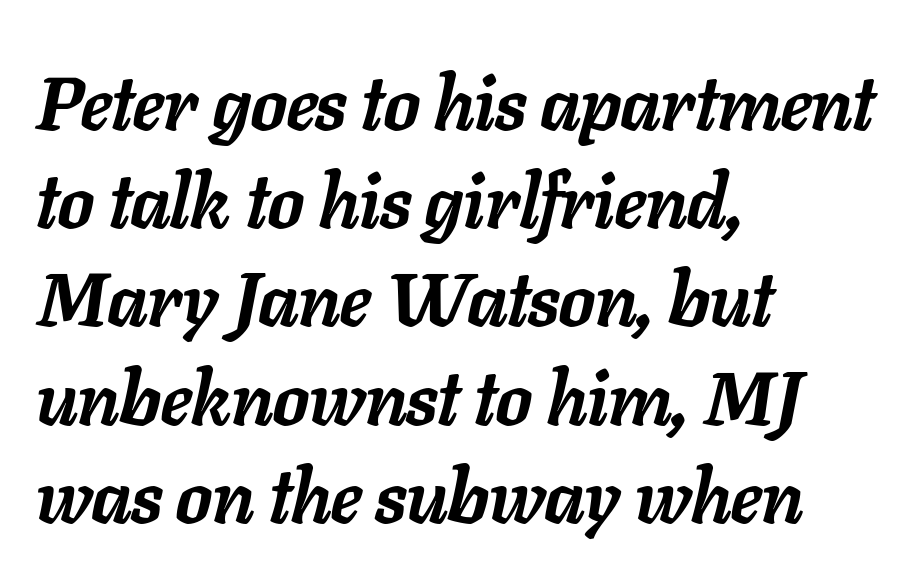
Q: Is the text bold? A: Yes.
Q: Is the text italic (slanted)? A: Yes, it leans right by about 11 degrees.
Q: Is the text underlined? A: No.
Q: How is the paragraph aligned? A: Left-aligned.
Q: Is the spacing between letters normal or unusually wide? A: Normal.
Q: Is the spacing between lines tight, normal or loose? A: Normal.
Q: Width (condensed, normal, or wide)? A: Normal.
Q: Stroke contrast? A: Low.
Q: x-height? A: Medium.
Q: Monospaced? A: No.
